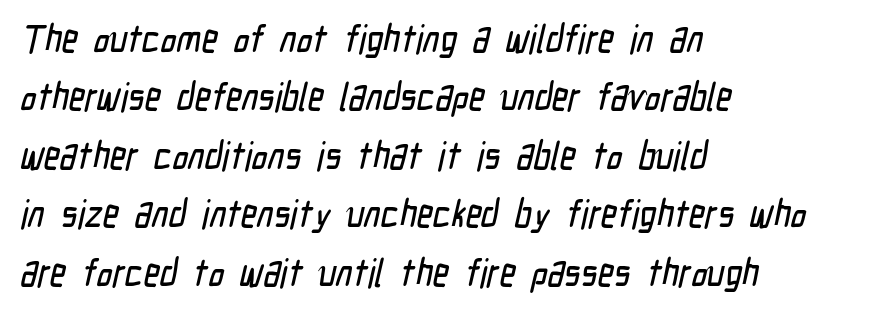
{"serif": "no", "width": "condensed", "stroke_contrast": "low", "x_height": "medium", "monospaced": "no", "underline": "no", "align": "left", "line_spacing": "normal", "line_spacing_ratio": 1.5, "letter_spacing": "normal", "letter_spacing_em": 0.0, "glyph_px": 39}
